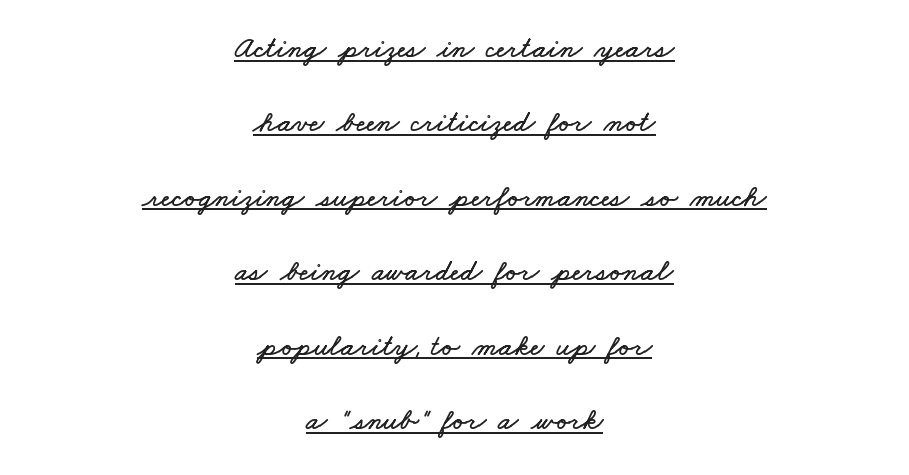
Q: Is the text underlined? A: Yes.
Q: How is the paragraph aligned? A: Centered.
Q: Is the spacing between letters normal or unusually wide? A: Normal.
Q: Is the spacing between lines tight, normal or loose? A: Loose.
Q: Width (condensed, normal, or wide)? A: Wide.
Q: Stroke contrast? A: Low.
Q: x-height? A: Small.
Q: Monospaced? A: No.
